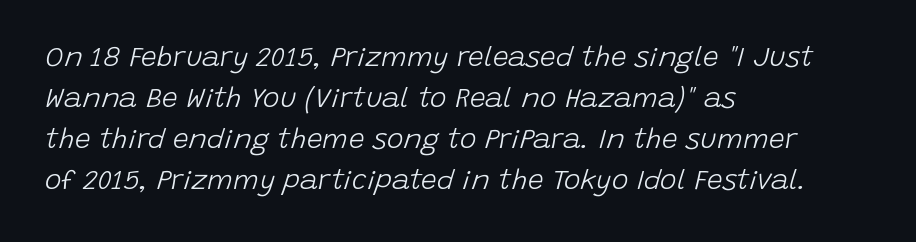
Slanted lettering throughout. A typesetter would call this proportional, since set widths differ per character. Underline: absent. On a weight scale, this lands at 450 or below. The rendering keeps characters at their native spacing.
